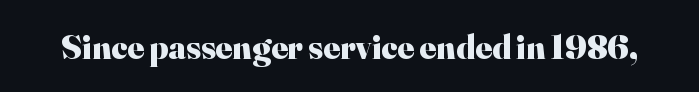
{"serif": "yes", "italic": "no", "bold": "yes", "weight": "heavy", "width": "normal", "stroke_contrast": "high", "x_height": "small", "monospaced": "no", "underline": "no", "letter_spacing": "normal", "letter_spacing_em": 0.0, "glyph_px": 35}
